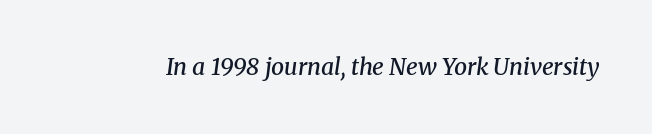
The image shows 23 px text type, italic (leaning right); set normal letter spacing, not underlined.
